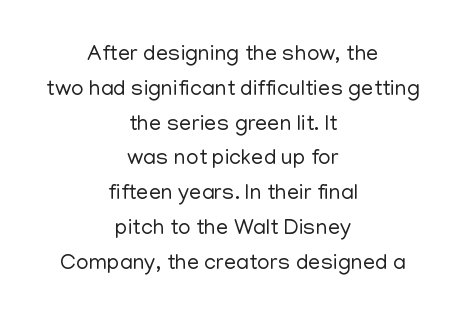
Beneath every word, the page is bare. The block of text has a typical density, with ordinary space between rows. Every row of glyphs is offset so its center matches the block's center. Spacing between characters is what you'd get straight out of the box.
